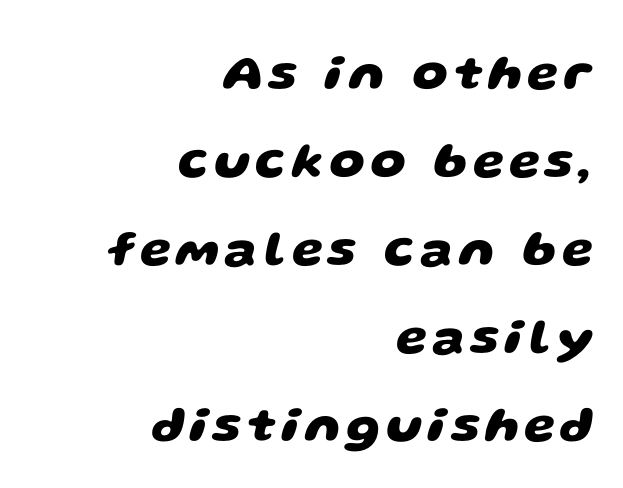
The image shows 50 px heavy, wide sans-serif type; set right-aligned, line spacing 1.76x, not underlined; low stroke contrast and a large x-height.
